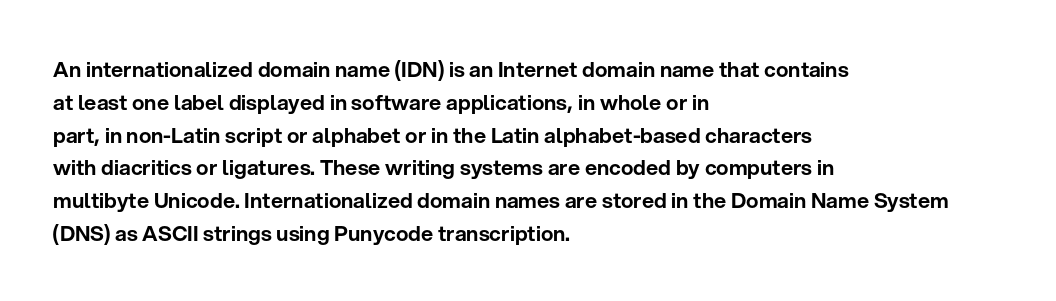
Q: Is the text italic (slanted)? A: No, it is upright.
Q: Is the text underlined? A: No.
Q: How is the paragraph aligned? A: Left-aligned.
Q: Is the spacing between letters normal or unusually wide? A: Normal.
Q: Is the spacing between lines tight, normal or loose? A: Normal.
